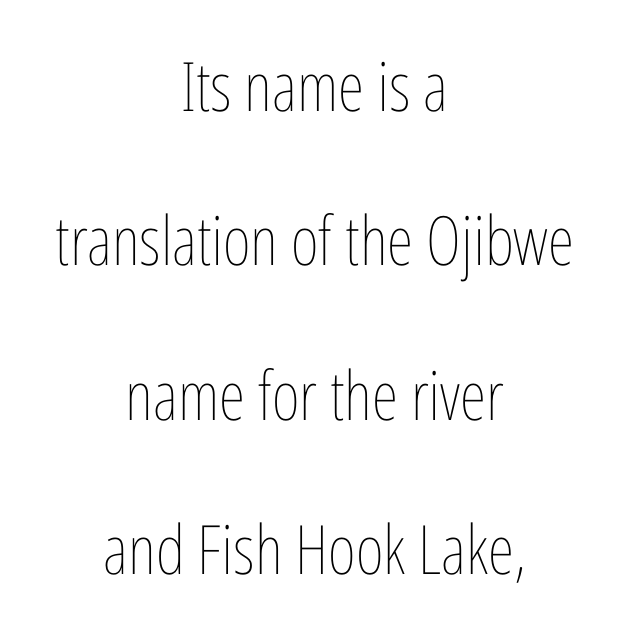
The line-height multiplier appears high, well above default. No heavy texture on the line: the type isn't bold. Ascenders rise straight up at ninety degrees. Has an underline been added? It has not. The rendering keeps characters at their native spacing.
